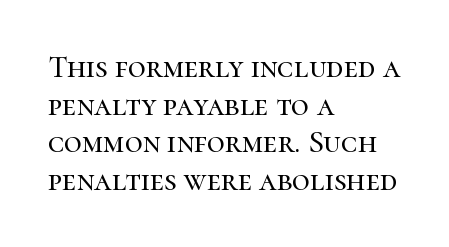
The image shows 31 px serif type, upright; set left-aligned, line spacing 1.21x, normal letter spacing, not underlined; high stroke contrast and a medium x-height.
